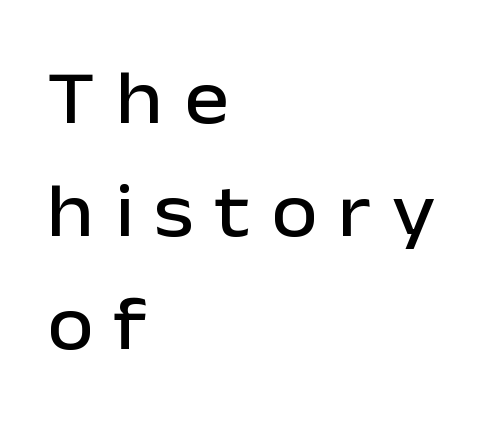
The lines in this sample share a left origin and differ only in where they stop. The leading is moderate, giving the passage an even texture. Varying glyph widths throughout — classic text-font behaviour. There is plenty of visible air inserted between adjacent glyphs. No word sits above an underline. To sum up the face: it is a sans, with no serifs.
